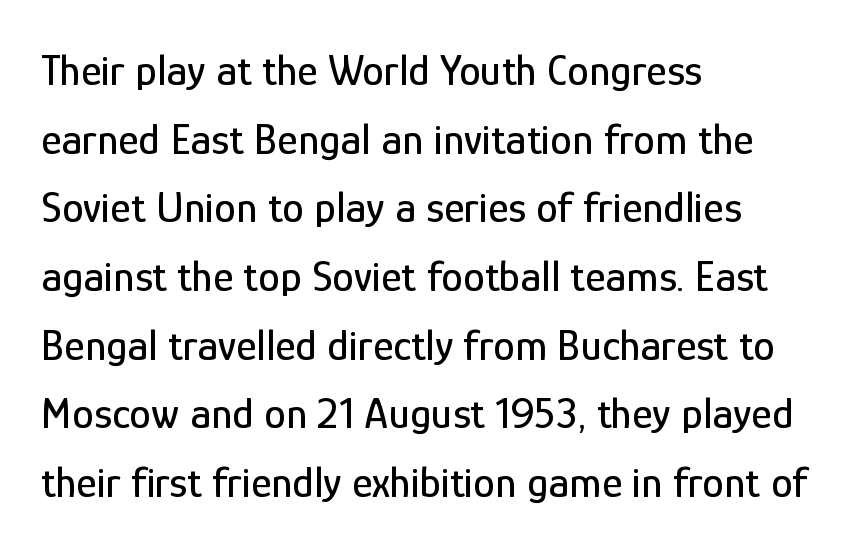
Q: Is the text italic (slanted)? A: No, it is upright.
Q: Is the typeface a serif or a sans-serif typeface? A: Sans-serif.
Q: Is the text underlined? A: No.
Q: How is the paragraph aligned? A: Left-aligned.
Q: Is the spacing between letters normal or unusually wide? A: Normal.
Q: Is the spacing between lines tight, normal or loose? A: Normal.
Q: Width (condensed, normal, or wide)? A: Condensed.
Q: Stroke contrast? A: Low.
Q: x-height? A: Medium.
Q: Monospaced? A: No.
